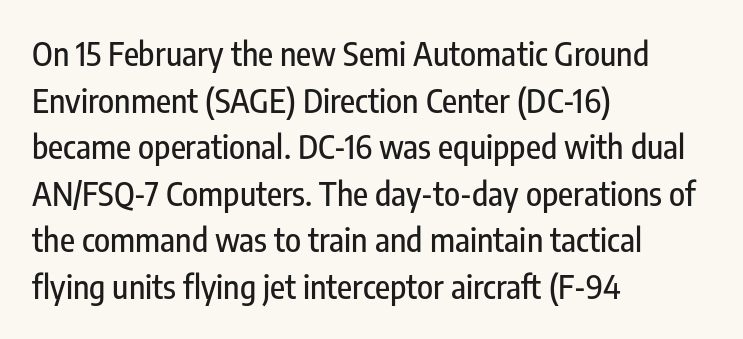
Q: Is the text italic (slanted)? A: No, it is upright.
Q: Is the typeface a serif or a sans-serif typeface? A: Sans-serif.
Q: Is the text underlined? A: No.
Q: How is the paragraph aligned? A: Left-aligned.
Q: Is the spacing between letters normal or unusually wide? A: Normal.
Q: Is the spacing between lines tight, normal or loose? A: Normal.
Q: Width (condensed, normal, or wide)? A: Condensed.
Q: Stroke contrast? A: Low.
Q: x-height? A: Medium.
Q: Monospaced? A: No.
